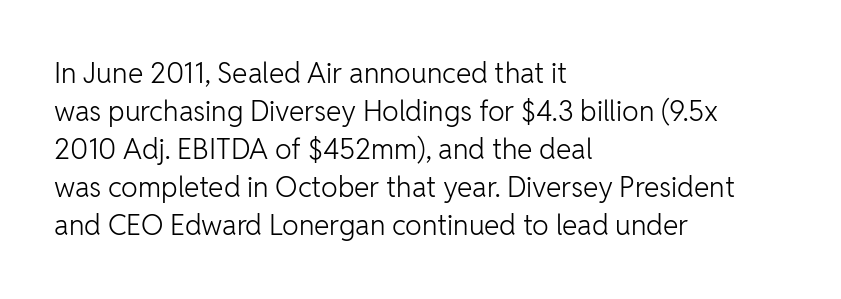
The image shows 28 px light sans-serif type, upright; set left-aligned, normal line spacing (1.36x), normal letter spacing, not underlined; low stroke contrast and a medium x-height.
